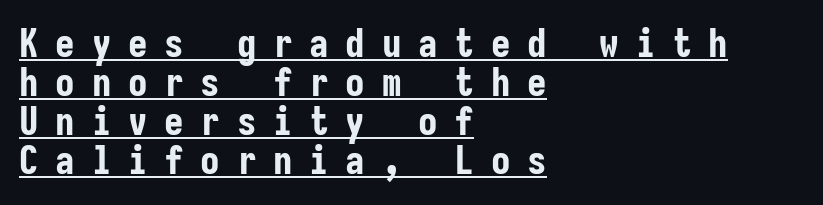
{"serif": "no", "italic": "no", "bold": "yes", "weight": "bold", "width": "condensed", "stroke_contrast": "low", "x_height": "medium", "monospaced": "yes", "underline": "yes", "align": "left", "line_spacing": "tight", "line_spacing_ratio": 1.0, "letter_spacing": "wide", "letter_spacing_em": 0.43, "glyph_px": 39}
